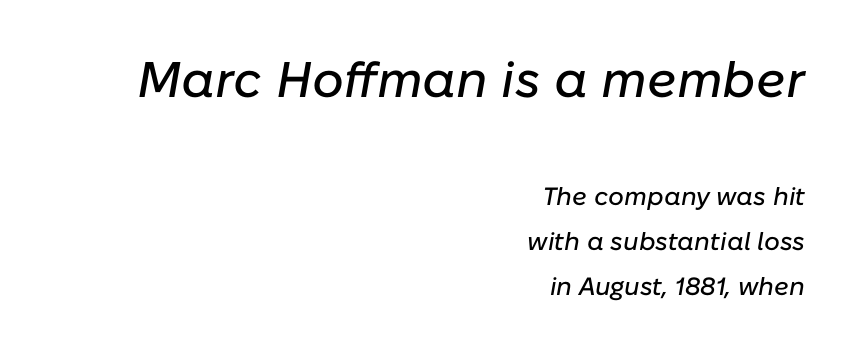
{"italic": "yes", "lean": "right", "slant_degrees": 10, "width": "normal", "stroke_contrast": "low", "x_height": "medium", "monospaced": "no", "underline": "no", "align": "right", "line_spacing_ratio": 1.8, "letter_spacing": "normal", "letter_spacing_em": 0.0, "larger_block": "first", "size_ratio": 2.0, "glyph_px": 50}
